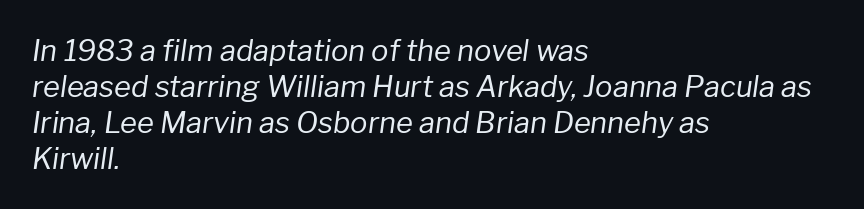
Is the type slanted? Yes — the strokes lean at a clear angle. The area under the type is left untouched. This rendering leaves character spacing at its baseline value. The passage shown is typed in a proportional face where columns would drift. The font is comparable to plain body text, perhaps lighter. The compositor pushed each line to the left boundary.
